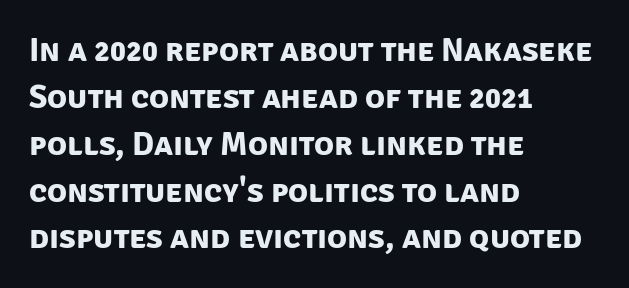
{"serif": "no", "bold": "yes", "weight": "bold", "width": "normal", "stroke_contrast": "low", "x_height": "large", "monospaced": "no", "underline": "no", "align": "left", "line_spacing": "normal", "line_spacing_ratio": 1.42, "letter_spacing": "normal", "letter_spacing_em": 0.0, "glyph_px": 33}
